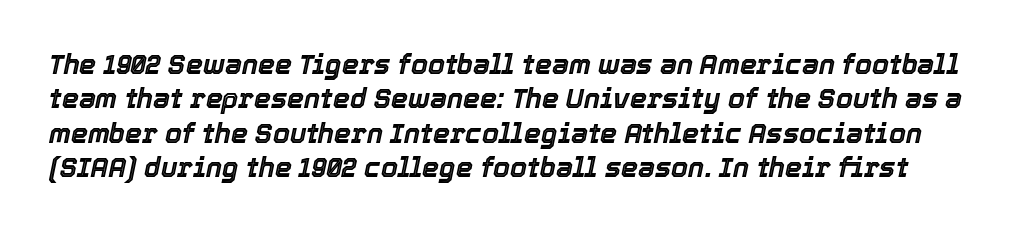
The words here are not underlined. Is there much room between lines? A standard amount, neither cramped nor airy. There's an unmistakable incline to the writing here. This sample uses plain, unmodified letter spacing.
